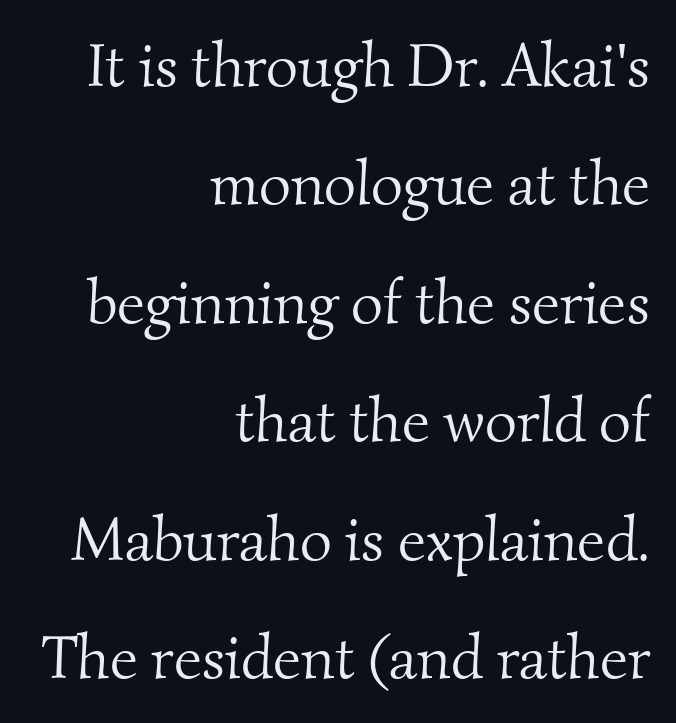
Spacing verdict: proportional, widths tailored to each character. Interline gaps are noticeably wide in this sample. Does extra space separate the letters? No, they use regular spacing. The setting favours the right margin, as signatures and pull-quotes sometimes do. The gap between lines stays unmarked. No chunkiness to these letters — they're not bold.
